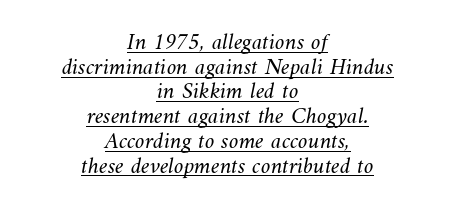
The image shows 24 px text type; set centered, tight line spacing (1.03x), normal letter spacing, underlined.
